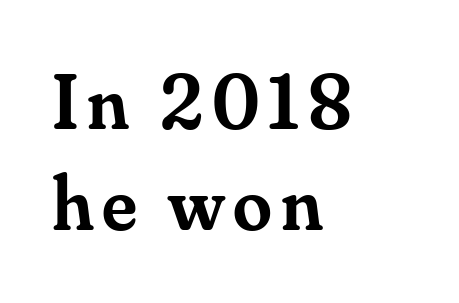
This sample uses an upright cut, with every glyph sitting square on the baseline. Notice how the passage keeps a crisp vertical edge on the left only. Observe the serifs anchoring each vertical stroke in this sample. Unmarked baselines from the first word to the last. Do the characters align in a grid? No, the font is proportional. Firm but not heavy-handed strokes: this text is semibold.
